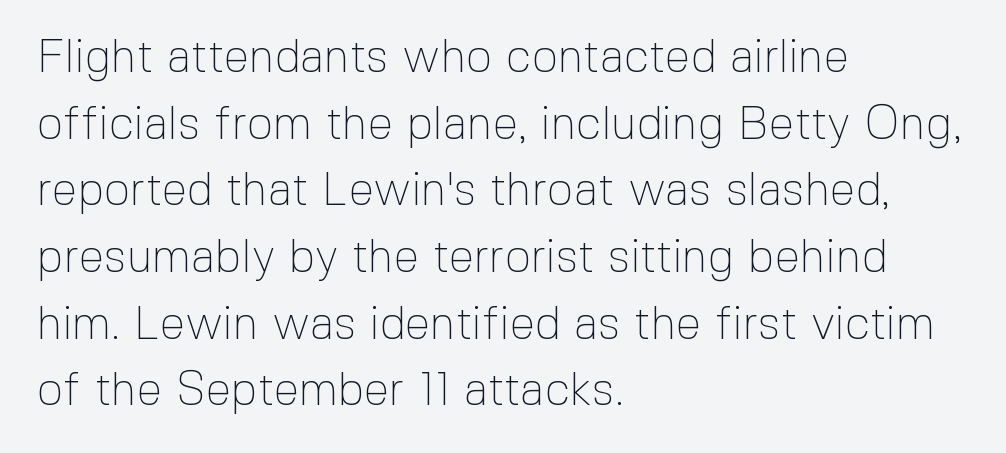
The image shows 46 px thin sans-serif type, upright; set left-aligned, normal line spacing (1.45x), normal letter spacing, not underlined; a medium x-height.
